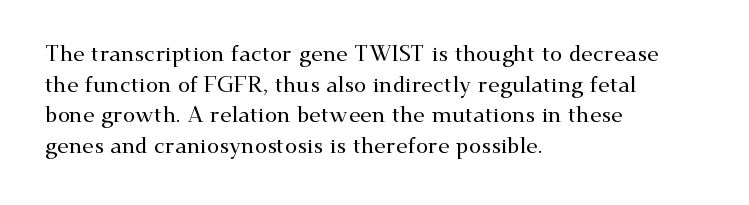
If you drew a line through each stem, it would be perfectly vertical. Honestly, the letter spacing is just normal — you wouldn't notice it. The words here are not underlined. Notice how the passage keeps a crisp vertical edge on the left only. Interline gaps are of average width in this sample.
